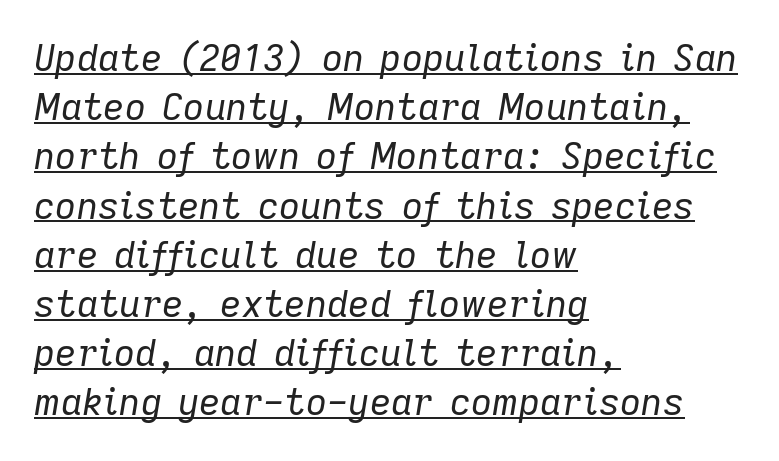
Reading down the column, the eye jumps a familiar distance to each next line. Each line of the rendering has a horizontal stroke beneath the glyphs. Heft: none added — not bold. This rendering leaves character spacing at its baseline value. The lettering tilts uniformly, giving the passage an italic look. Varying glyph widths throughout — classic text-font behaviour.
